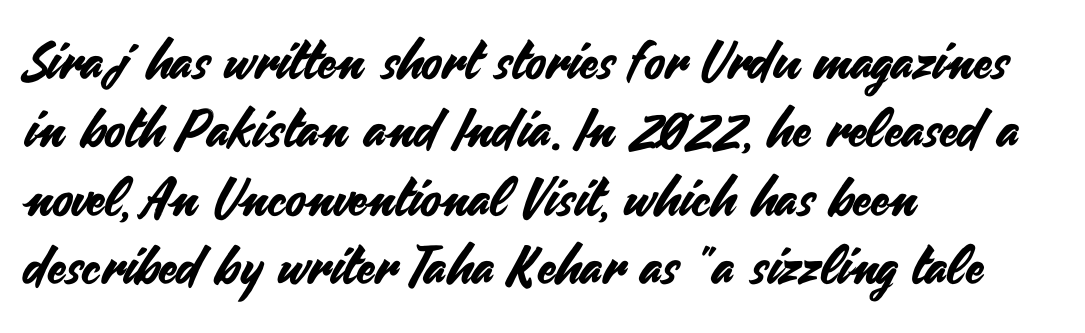
Q: Is the text italic (slanted)? A: Yes.
Q: Is the typeface a serif or a sans-serif typeface? A: Sans-serif.
Q: Is the text underlined? A: No.
Q: How is the paragraph aligned? A: Left-aligned.
Q: Is the spacing between letters normal or unusually wide? A: Normal.
Q: Is the spacing between lines tight, normal or loose? A: Normal.
Q: Width (condensed, normal, or wide)? A: Normal.
Q: Stroke contrast? A: Medium.
Q: x-height? A: Small.
Q: Monospaced? A: No.
